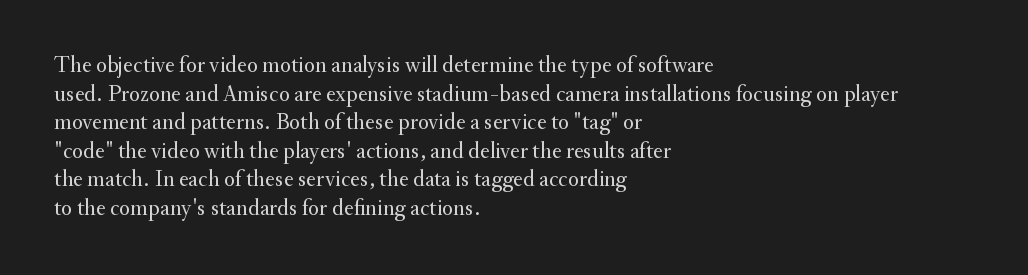
{"italic": "no", "bold": "no", "underline": "no", "align": "left", "line_spacing_ratio": 1.24, "letter_spacing": "normal", "letter_spacing_em": 0.0, "glyph_px": 23}
